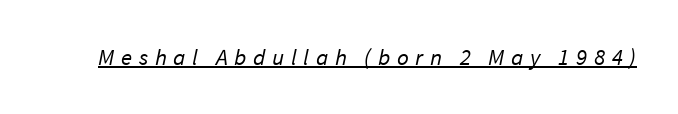
The image shows 23 px text type; set unusually wide letter spacing (+0.29 em), underlined.
